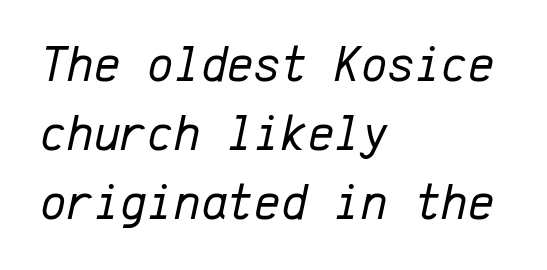
{"italic": "yes", "lean": "right", "slant_degrees": 12, "bold": "no", "weight": "regular", "width": "normal", "stroke_contrast": "low", "x_height": "medium", "monospaced": "yes", "underline": "no", "align": "left", "line_spacing": "normal", "line_spacing_ratio": 1.35, "letter_spacing": "normal", "letter_spacing_em": 0.0, "glyph_px": 51}
